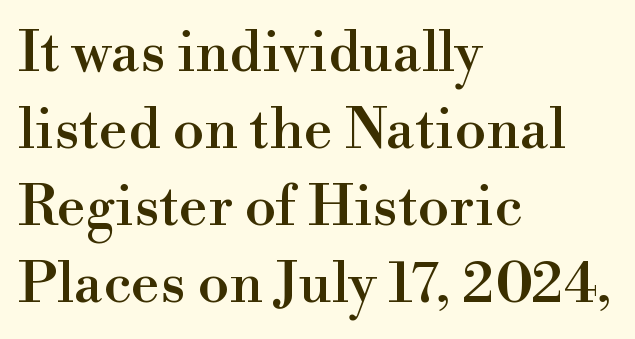
Q: Is the text italic (slanted)? A: No, it is upright.
Q: Is the typeface a serif or a sans-serif typeface? A: Serif.
Q: Is the text underlined? A: No.
Q: How is the paragraph aligned? A: Left-aligned.
Q: Is the spacing between letters normal or unusually wide? A: Normal.
Q: Is the spacing between lines tight, normal or loose? A: Normal.
Q: Width (condensed, normal, or wide)? A: Normal.
Q: x-height? A: Small.
Q: Monospaced? A: No.
